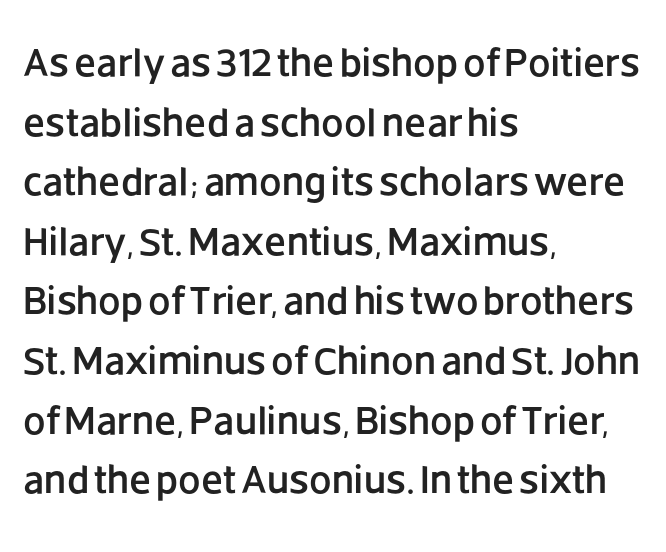
The image shows 40 px sans-serif type, upright; set left-aligned, normal line spacing (1.49x), normal letter spacing, not underlined; low stroke contrast and a large x-height.
